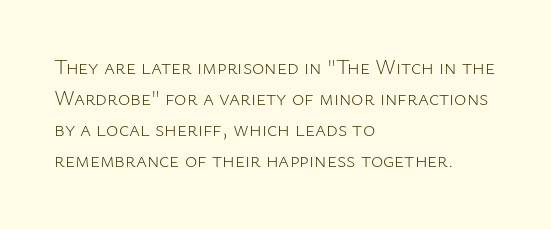
The image shows 21 px text type, upright; set left-aligned, normal line spacing (1.48x), normal letter spacing, not underlined.
